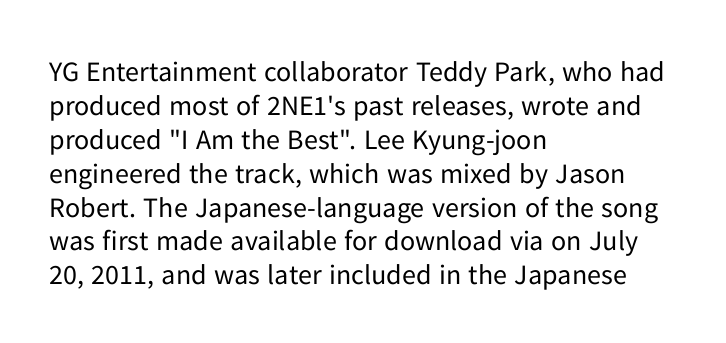
Q: Is the text bold? A: No.
Q: Is the text italic (slanted)? A: No, it is upright.
Q: Is the typeface a serif or a sans-serif typeface? A: Sans-serif.
Q: Is the text underlined? A: No.
Q: How is the paragraph aligned? A: Left-aligned.
Q: Is the spacing between letters normal or unusually wide? A: Normal.
Q: Width (condensed, normal, or wide)? A: Normal.
Q: Stroke contrast? A: Low.
Q: x-height? A: Medium.
Q: Monospaced? A: No.
